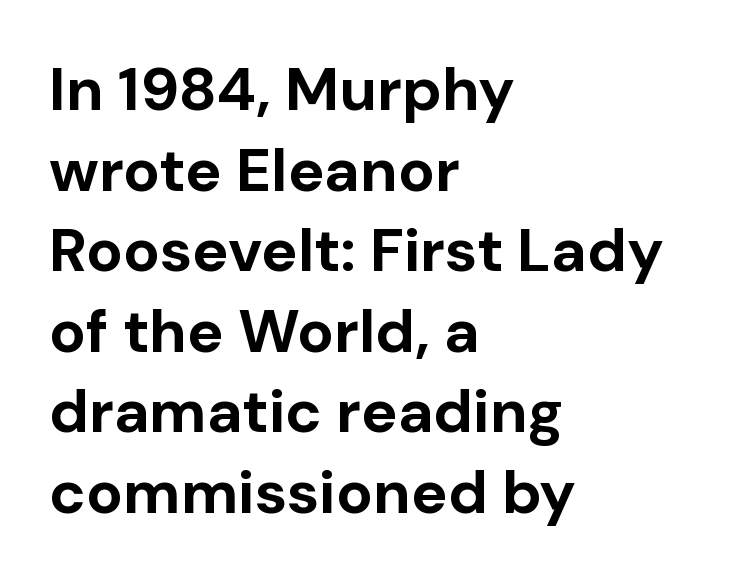
The image shows 61 px bold sans-serif type, upright; set left-aligned, normal line spacing (1.32x), normal letter spacing, not underlined; low stroke contrast and a medium x-height.
